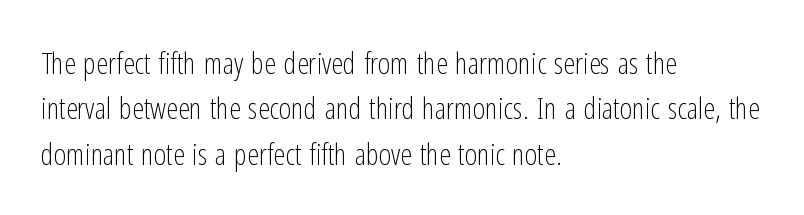
The image shows 30 px light, condensed sans-serif type, upright; set left-aligned, normal line spacing (1.51x), normal letter spacing, not underlined; low stroke contrast and a medium x-height.
